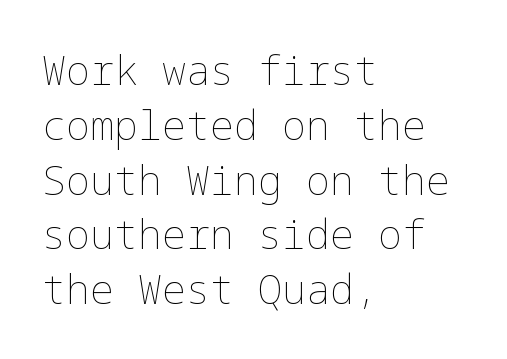
Leftover space on each line is placed entirely after the last word. The passage shown is not bold in any degree. The passage shown has conventional tracking throughout. The baseline area is clear. Leading: standard. Notice how the stems are strictly vertical — no italics here.
